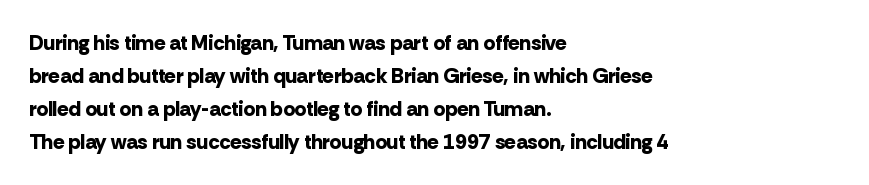
Q: Is the text bold? A: Yes.
Q: Is the text italic (slanted)? A: No, it is upright.
Q: Is the text underlined? A: No.
Q: How is the paragraph aligned? A: Left-aligned.
Q: Is the spacing between letters normal or unusually wide? A: Normal.
Q: Is the spacing between lines tight, normal or loose? A: Normal.
